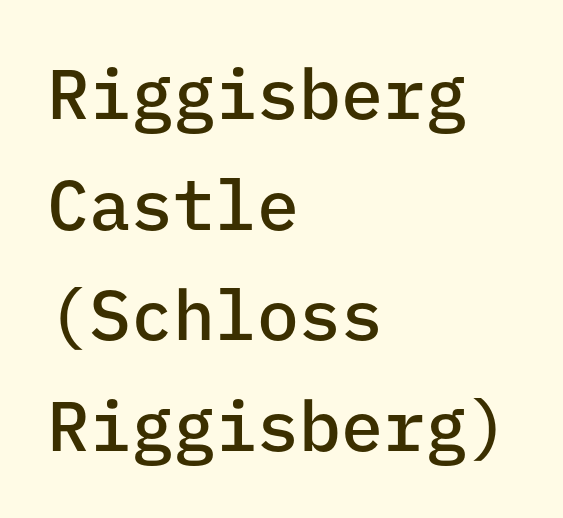
Honestly, there is no underline to notice here at all. Type style note: lacks serifs. Reading down the block, your eye returns to a fixed left position each line. Between one letter and the next there's only the usual sliver of space.
